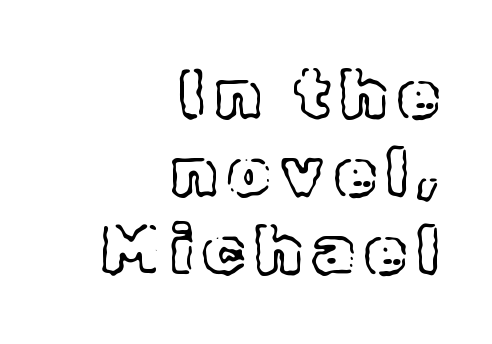
The image shows 68 px text type, upright; set right-aligned, tight line spacing (1.15x), not underlined; a medium x-height.
